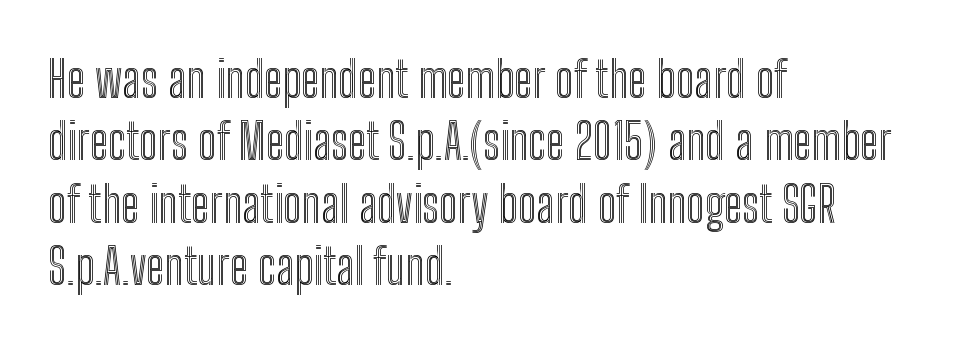
Q: Is the text italic (slanted)? A: No, it is upright.
Q: Is the text underlined? A: No.
Q: How is the paragraph aligned? A: Left-aligned.
Q: Is the spacing between letters normal or unusually wide? A: Normal.
Q: Is the spacing between lines tight, normal or loose? A: Normal.
Q: Width (condensed, normal, or wide)? A: Condensed.
Q: x-height? A: Medium.
Q: Monospaced? A: No.
